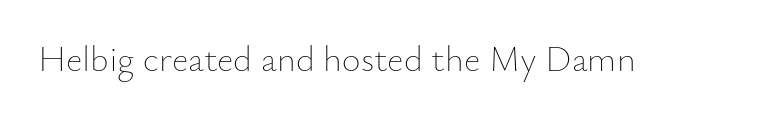
Do the letters lean? They stand straight. Summary of weight: not heavy and not bold. A typesetter would call this proportional, since set widths differ per character. Students, note that the glyphs here touch the page at normal intervals.
